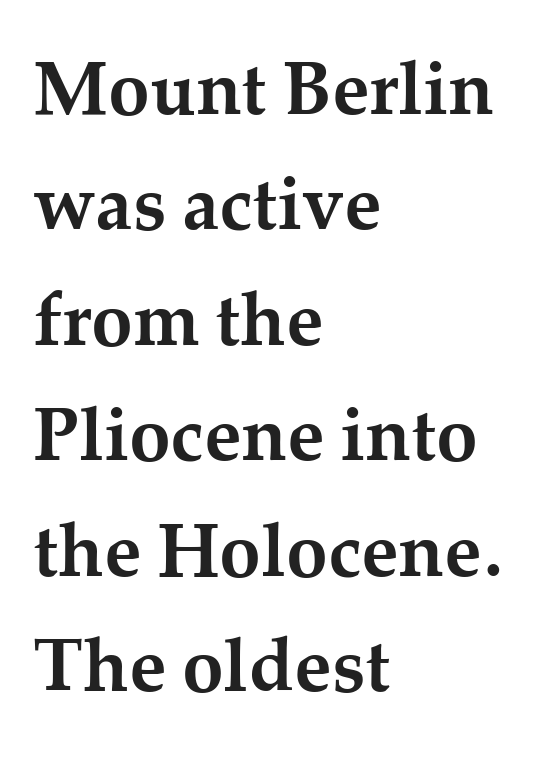
The image shows 75 px semibold serif type, upright; set left-aligned, normal line spacing (1.54x), normal letter spacing, not underlined; medium stroke contrast and a medium x-height.
